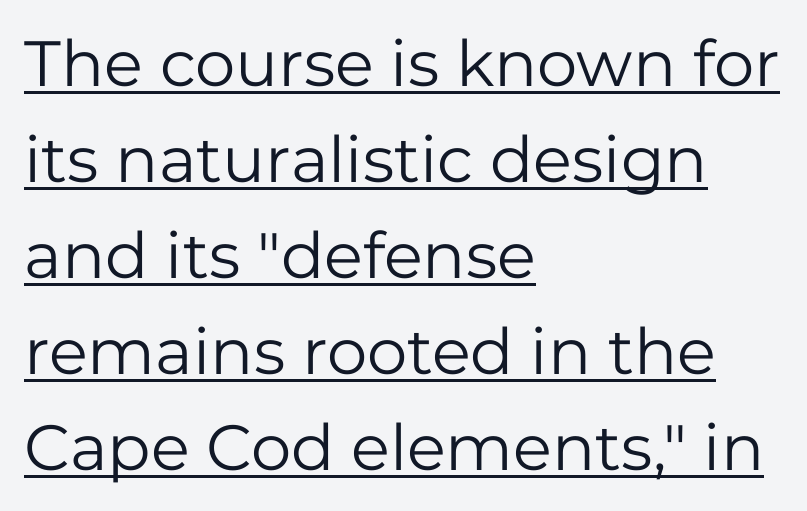
The image shows 64 px regular-weight sans-serif type, upright; set left-aligned, normal line spacing (1.5x), normal letter spacing, underlined; low stroke contrast and a medium x-height.
